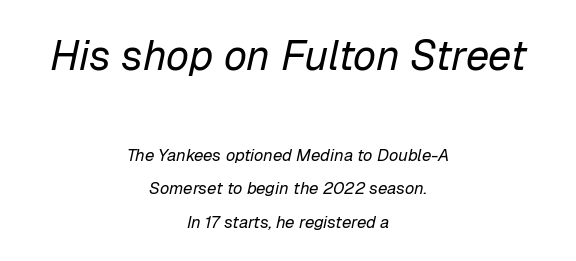
Q: Is the text bold? A: No.
Q: Is the text italic (slanted)? A: Yes, it leans right by about 12 degrees.
Q: Is the text underlined? A: No.
Q: How is the paragraph aligned? A: Centered.
Q: Is the spacing between letters normal or unusually wide? A: Normal.
Q: Is the spacing between lines tight, normal or loose? A: Loose.
Q: Which block of text is set in a larger size, the first (top) or the second (bottom)? A: The first (top) one.
Q: Width (condensed, normal, or wide)? A: Normal.
Q: Stroke contrast? A: Low.
Q: x-height? A: Medium.
Q: Monospaced? A: No.
